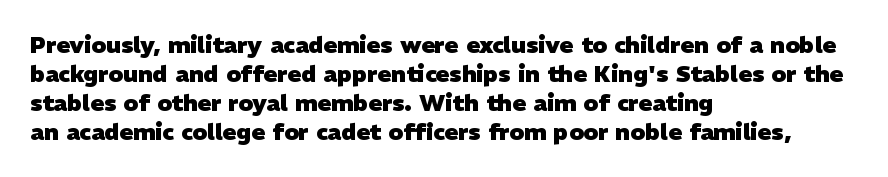
Q: Is the text bold? A: Yes.
Q: Is the text underlined? A: No.
Q: How is the paragraph aligned? A: Left-aligned.
Q: Is the spacing between letters normal or unusually wide? A: Normal.
Q: Is the spacing between lines tight, normal or loose? A: Normal.
